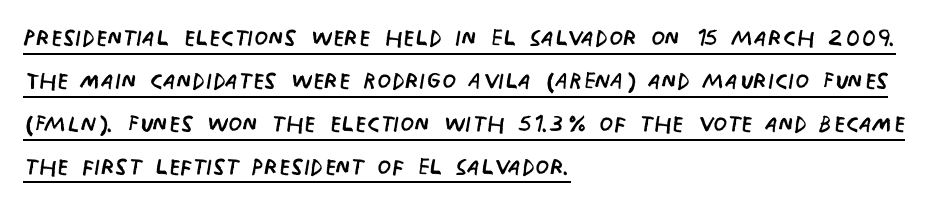
Q: Is the text bold? A: No.
Q: Is the typeface a serif or a sans-serif typeface? A: Sans-serif.
Q: Is the text underlined? A: Yes.
Q: How is the paragraph aligned? A: Left-aligned.
Q: Is the spacing between letters normal or unusually wide? A: Normal.
Q: Is the spacing between lines tight, normal or loose? A: Normal.
Q: Width (condensed, normal, or wide)? A: Condensed.
Q: Stroke contrast? A: Low.
Q: x-height? A: Large.
Q: Monospaced? A: No.
